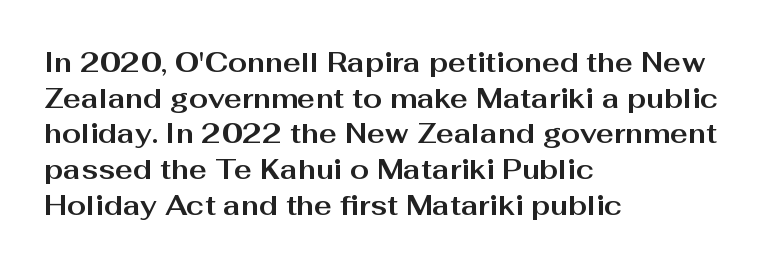
The image shows 27 px bold type, upright; set left-aligned, normal line spacing (1.32x), normal letter spacing, not underlined.
